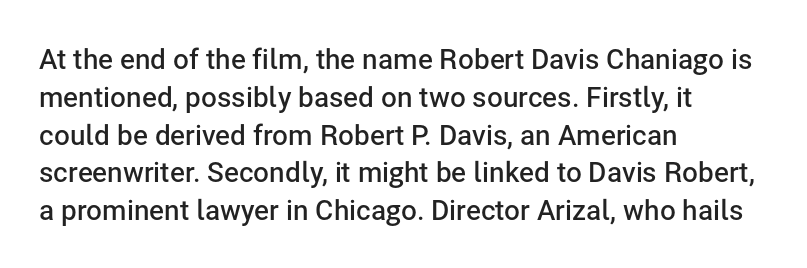
{"serif": "no", "italic": "no", "bold": "semi", "weight": "semibold", "width": "normal", "stroke_contrast": "low", "x_height": "medium", "monospaced": "no", "underline": "no", "align": "left", "line_spacing": "normal", "line_spacing_ratio": 1.35, "letter_spacing": "normal", "letter_spacing_em": 0.0, "glyph_px": 28}
